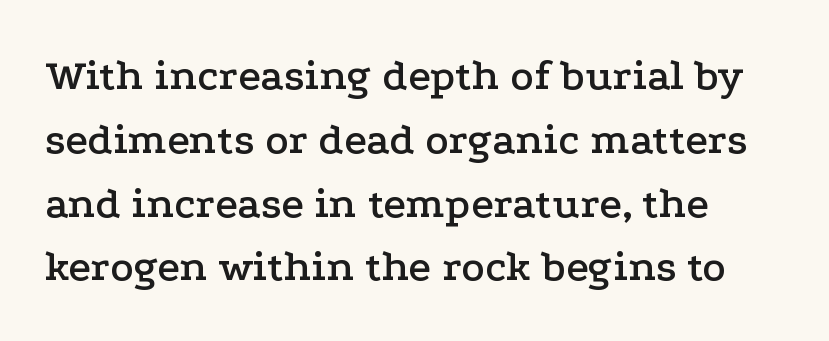
{"serif": "yes", "italic": "no", "width": "wide", "stroke_contrast": "low", "x_height": "medium", "monospaced": "no", "underline": "no", "align": "left", "line_spacing": "normal", "line_spacing_ratio": 1.45, "letter_spacing": "normal", "letter_spacing_em": 0.0, "glyph_px": 44}
